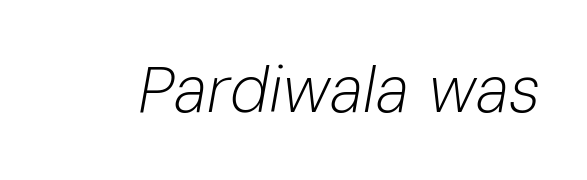
Slant detected: the letters are inclined. Spacing verdict: proportional, widths tailored to each character. Check under the words: just untouched page. How are the letters spaced? Ordinarily, with no added tracking.
